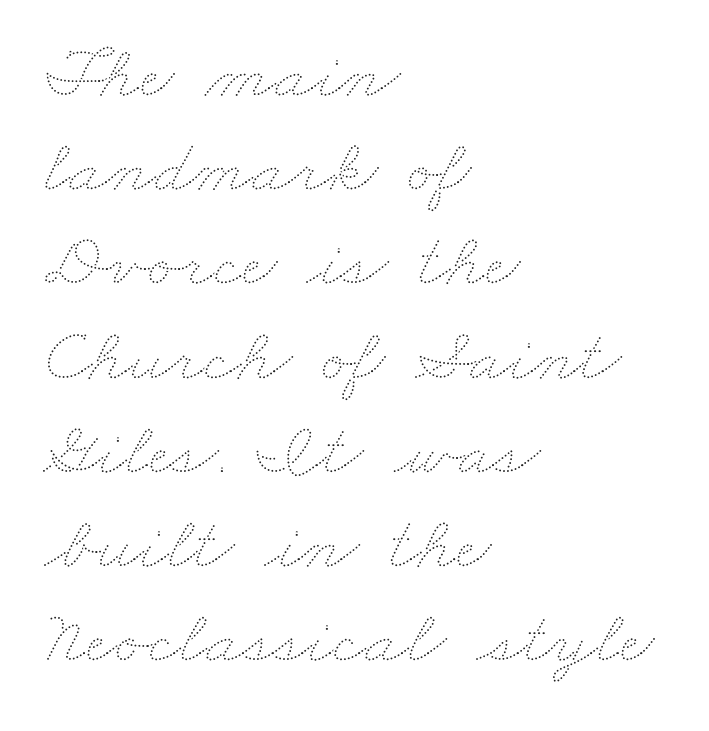
You could call the tracking neutral — neither tight nor loose. On a weight scale, this lands at 450 or below. Honestly, there is no underline to notice here at all. Character widths vary here, with narrow letters taking less room than wide ones. Does the copy run flush right? No — it runs flush left.
